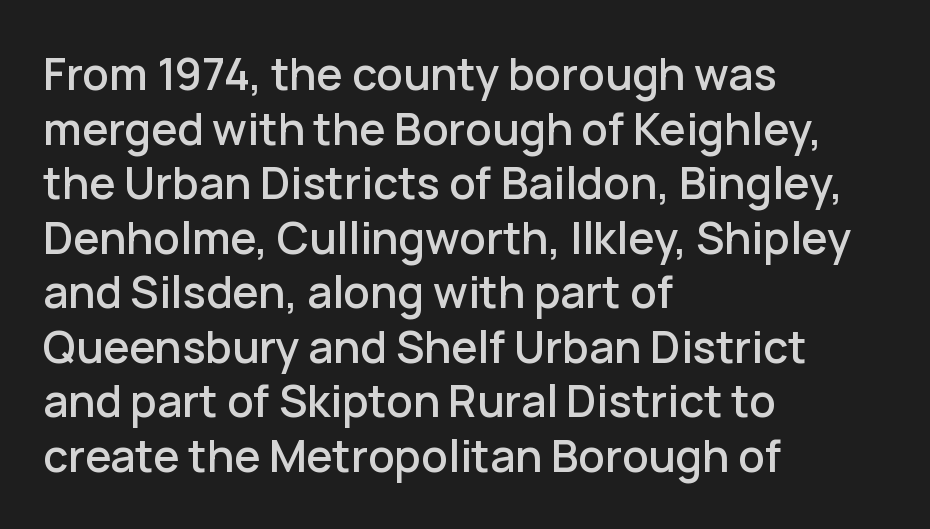
Note: no serifs on the glyphs. How are the letters spaced? Ordinarily, with no added tracking. Every stem runs plumb, perpendicular to the baseline. Teacher's note: observe the even left margin — that is flush-left alignment. The specimen omits any rule beneath the text block's lines. Here the designer chose a conventional face with non-uniform glyph widths.
